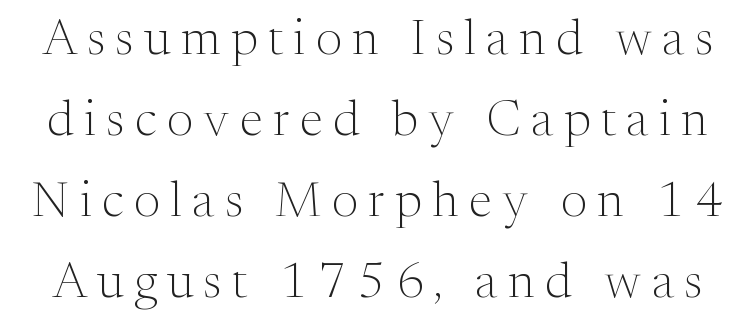
The image shows 50 px light serif type, upright; set normal line spacing (1.62x), unusually wide letter spacing (+0.21 em), not underlined; medium stroke contrast and a medium x-height.
